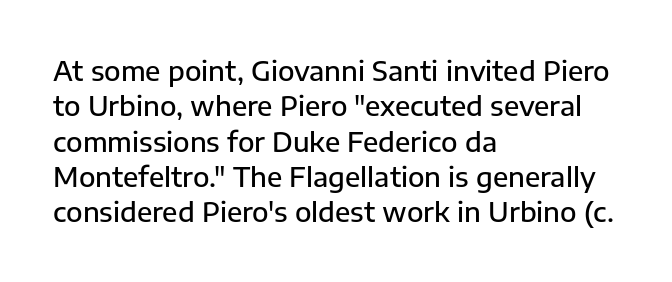
Nobody drew a line under any word here. In terms of leading, this rendering sits right in the middle. Typographic density is moderately raised because the face is semibold. Standard letterfit; no display-style spreading of the glyphs. The text block is weighted toward the left margin, trailing off unevenly rightward. The lettering stays uniformly vertical, giving the passage a roman look.
